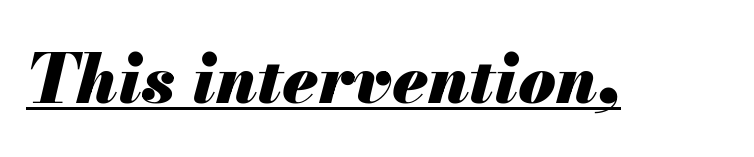
The image shows 68 px heavy type, italic (leaning right); set normal letter spacing, underlined; medium stroke contrast and a small x-height.
